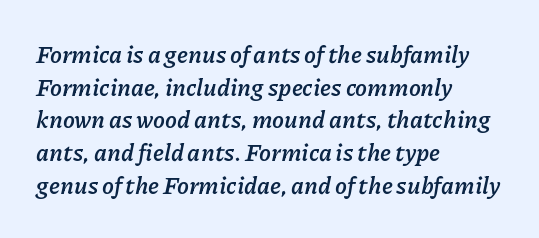
No extra tracking has been applied to these lines. Is the type slanted? Yes — the strokes lean at a clear angle. This is heavy type, rendered in bold. Notice how the passage keeps a crisp vertical edge on the left only. The gap between lines stays unmarked.
